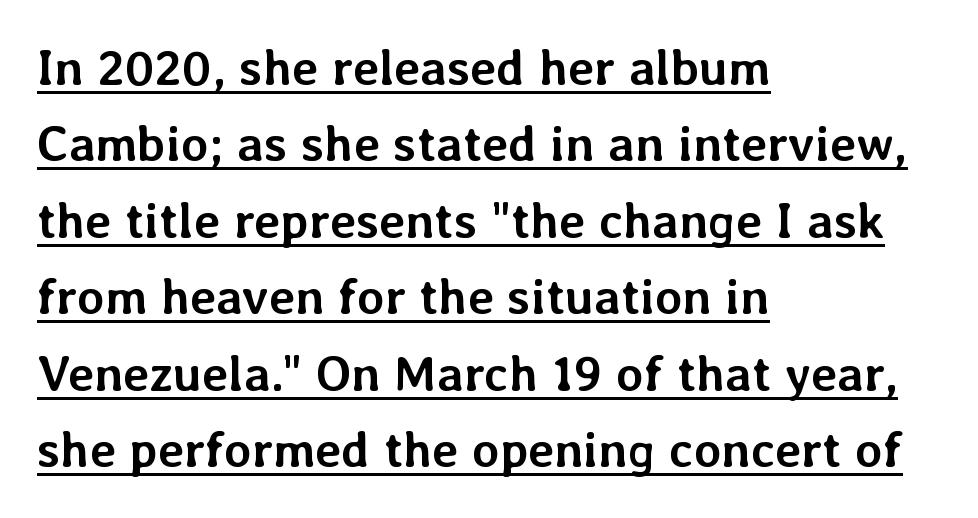
The image shows 50 px semibold type, upright; set left-aligned, normal line spacing (1.53x), normal letter spacing, underlined; low stroke contrast and a medium x-height.
